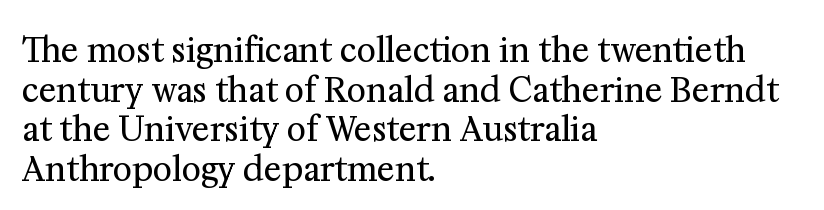
Teacher's note: observe the even left margin — that is flush-left alignment. Every character sits straight up, as roman type does. The designer went with a serif here, giving each stem small feet. Each row of text sits above clean, open space. Compared with typical body copy, the letter spacing here is the same. The strokes carry an ordinary text weight at most.
